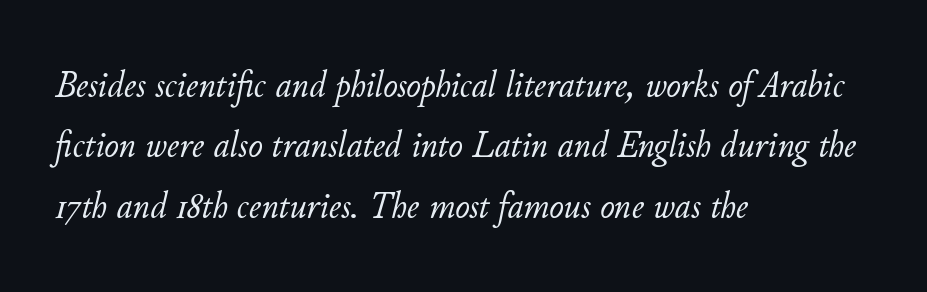
The image shows 39 px light type, italic (leaning right); set left-aligned, normal line spacing (1.55x), normal letter spacing, not underlined; low stroke contrast and a small x-height.
